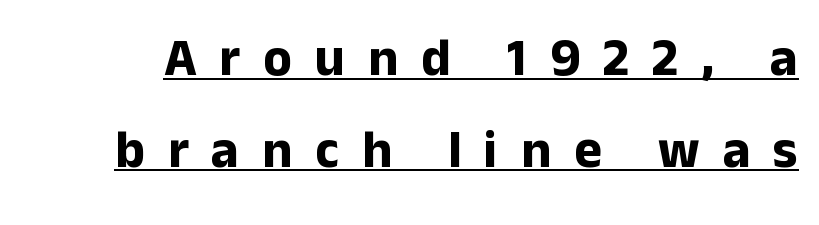
Q: Is the text bold? A: Yes.
Q: Is the text italic (slanted)? A: No, it is upright.
Q: Is the typeface a serif or a sans-serif typeface? A: Sans-serif.
Q: Is the text underlined? A: Yes.
Q: Is the spacing between letters normal or unusually wide? A: Unusually wide.
Q: Width (condensed, normal, or wide)? A: Normal.
Q: Stroke contrast? A: Low.
Q: x-height? A: Medium.
Q: Monospaced? A: No.
